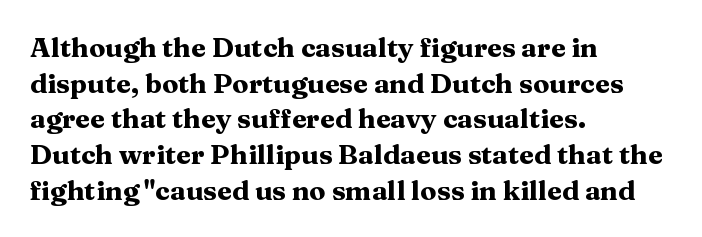
Q: Is the text bold? A: Yes.
Q: Is the text italic (slanted)? A: No, it is upright.
Q: Is the text underlined? A: No.
Q: How is the paragraph aligned? A: Left-aligned.
Q: Is the spacing between letters normal or unusually wide? A: Normal.
Q: Is the spacing between lines tight, normal or loose? A: Normal.
